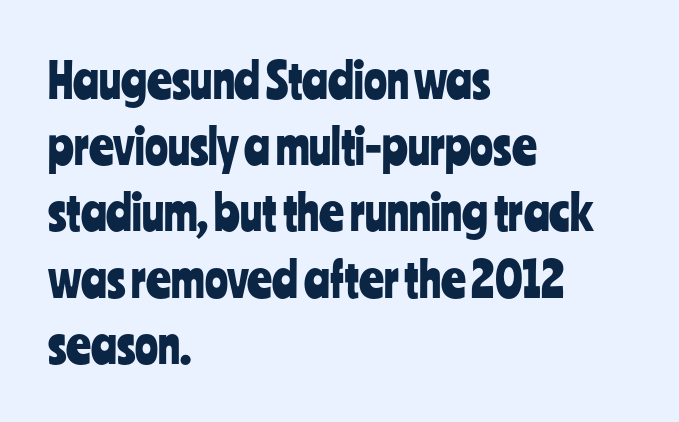
The image shows 48 px condensed sans-serif type, upright; set left-aligned, normal line spacing (1.38x), normal letter spacing, not underlined; low stroke contrast and a medium x-height.
